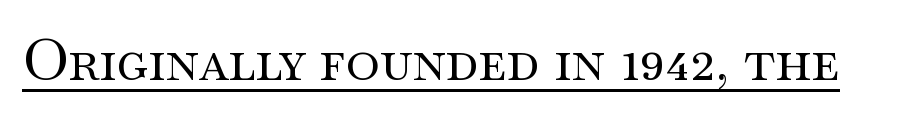
{"serif": "yes", "italic": "no", "bold": "no", "weight": "regular", "width": "wide", "stroke_contrast": "medium", "x_height": "small", "monospaced": "no", "underline": "yes", "letter_spacing": "normal", "letter_spacing_em": 0.0, "glyph_px": 58}
